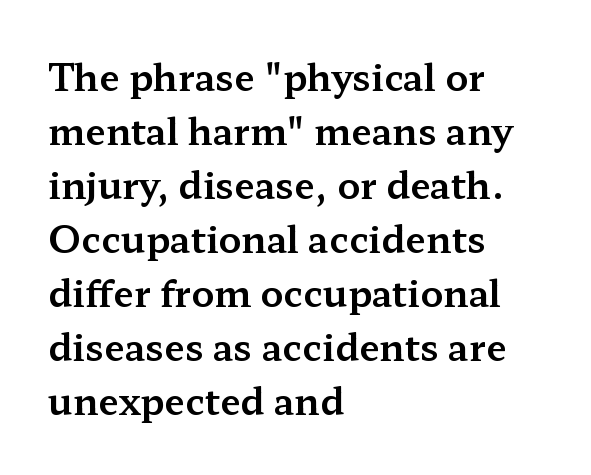
This rendering uses left alignment, leaving the right contour irregular. Nothing unusual about the tracking: characters are spaced as the font intends. These lines were composed using upright roman letters. Decoration check: the copy has no underline. Think of a printed novel: that variable character pitch is what you see here.
